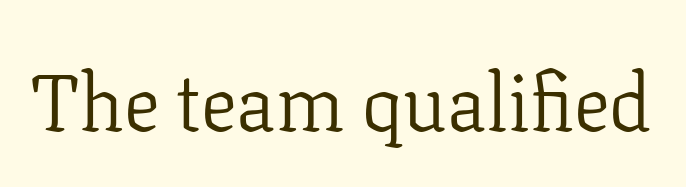
Posture: vertical. Regarding serifs, this sample has them. Each word holds together tightly as a unit, with standard inter-letter gaps. The space directly below the letters is spotless. Stroke thickness stays within the range of a standard reading face or lighter.
